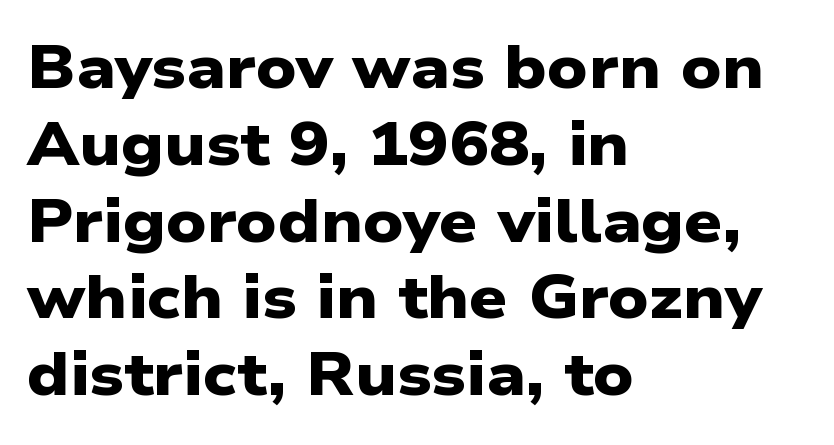
Q: Is the text bold? A: Yes.
Q: Is the typeface a serif or a sans-serif typeface? A: Sans-serif.
Q: Is the text underlined? A: No.
Q: How is the paragraph aligned? A: Left-aligned.
Q: Is the spacing between letters normal or unusually wide? A: Normal.
Q: Is the spacing between lines tight, normal or loose? A: Normal.
Q: Width (condensed, normal, or wide)? A: Wide.
Q: Stroke contrast? A: Low.
Q: x-height? A: Medium.
Q: Monospaced? A: No.
